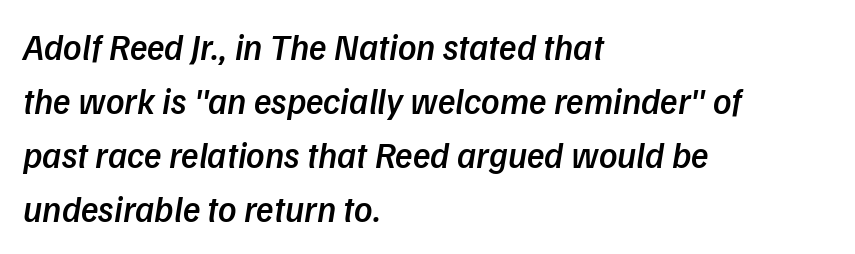
Q: Is the text bold? A: Semi-bold.
Q: Is the text italic (slanted)? A: Yes, it leans right by about 9 degrees.
Q: Is the text underlined? A: No.
Q: How is the paragraph aligned? A: Left-aligned.
Q: Is the spacing between letters normal or unusually wide? A: Normal.
Q: Is the spacing between lines tight, normal or loose? A: Normal.
Q: Width (condensed, normal, or wide)? A: Normal.
Q: Stroke contrast? A: Low.
Q: x-height? A: Medium.
Q: Monospaced? A: No.
